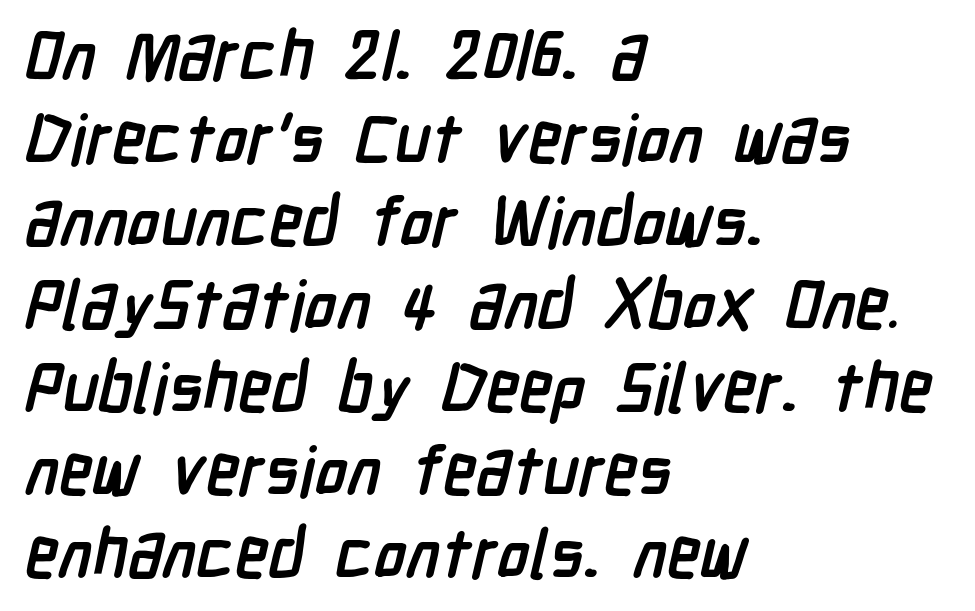
How are the letters spaced? Ordinarily, with no added tracking. The ragged edge is on the right, which tells us the setting is flush left. Think of a printed novel: that variable character pitch is what you see here. These lines carry a lot of weight — the face is fully bold. A sans-serif font was chosen for this passage. The space beneath each line is pristine and unruled.
